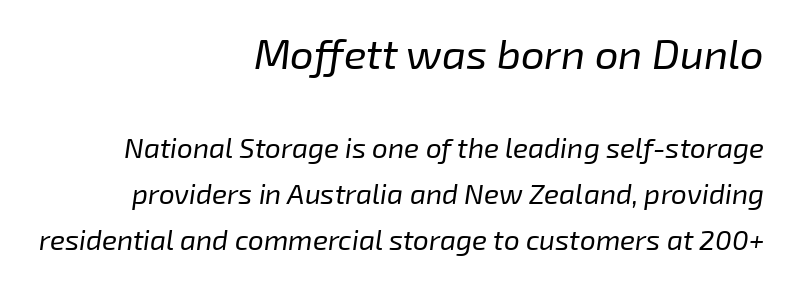
{"italic": "yes", "lean": "right", "slant_degrees": 8, "bold": "no", "weight": "regular", "width": "normal", "stroke_contrast": "low", "x_height": "medium", "monospaced": "no", "underline": "no", "align": "right", "line_spacing": "normal", "line_spacing_ratio": 1.65, "letter_spacing": "normal", "letter_spacing_em": 0.0, "larger_block": "first", "size_ratio": 1.5, "glyph_px": 42}
